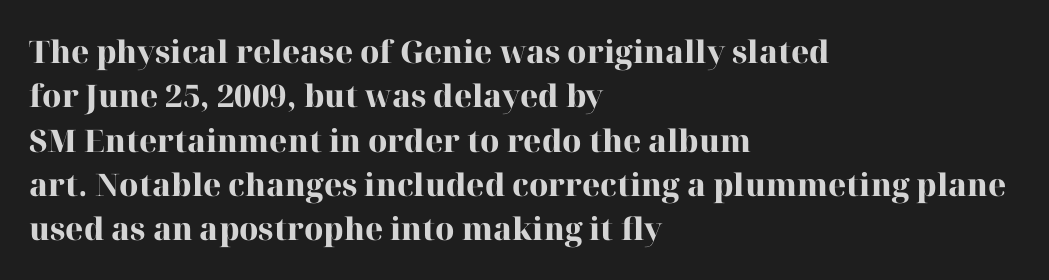
Q: Is the text bold? A: Yes.
Q: Is the text italic (slanted)? A: No, it is upright.
Q: Is the typeface a serif or a sans-serif typeface? A: Serif.
Q: Is the text underlined? A: No.
Q: How is the paragraph aligned? A: Left-aligned.
Q: Is the spacing between letters normal or unusually wide? A: Normal.
Q: Is the spacing between lines tight, normal or loose? A: Normal.
Q: Width (condensed, normal, or wide)? A: Normal.
Q: Stroke contrast? A: High.
Q: x-height? A: Medium.
Q: Monospaced? A: No.
